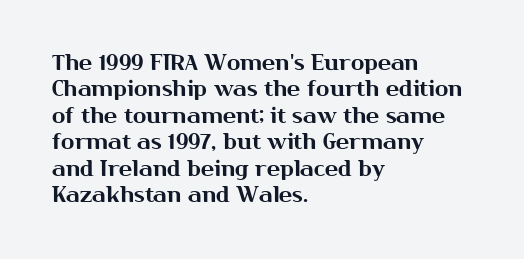
This rendering features lettering with no underline. Horizontal alignment here is leftward, the default for most running prose. These lines keep a tight, regular rhythm from letter to letter. A typesetter would mark this as roman, not italic.
